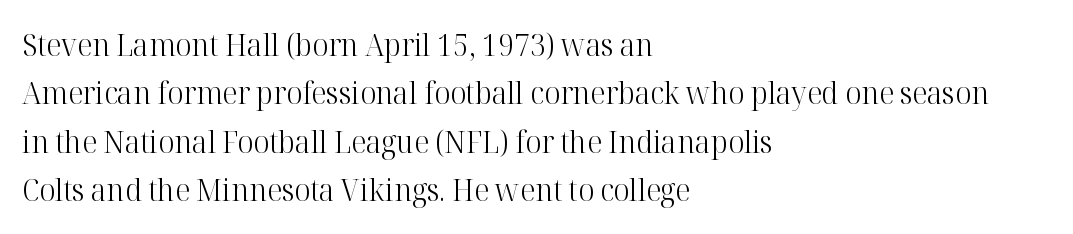
{"serif": "yes", "italic": "no", "bold": "no", "weight": "light", "width": "normal", "stroke_contrast": "high", "x_height": "medium", "monospaced": "no", "underline": "no", "align": "left", "line_spacing": "normal", "line_spacing_ratio": 1.56, "letter_spacing": "normal", "letter_spacing_em": 0.0, "glyph_px": 31}
